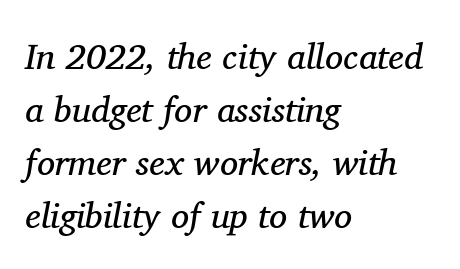
{"serif": "yes", "italic": "yes", "lean": "right", "slant_degrees": 11, "bold": "no", "weight": "regular", "width": "normal", "stroke_contrast": "medium", "x_height": "medium", "monospaced": "no", "underline": "no", "align": "left", "line_spacing": "normal", "line_spacing_ratio": 1.47, "letter_spacing": "normal", "letter_spacing_em": 0.0, "glyph_px": 36}
